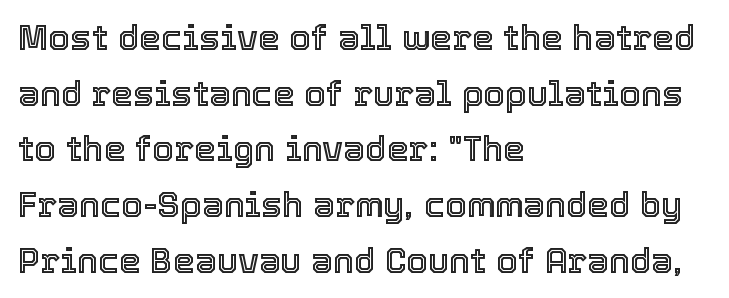
The image shows 35 px text type, upright; set left-aligned, normal line spacing (1.59x), normal letter spacing, not underlined; a medium x-height.
